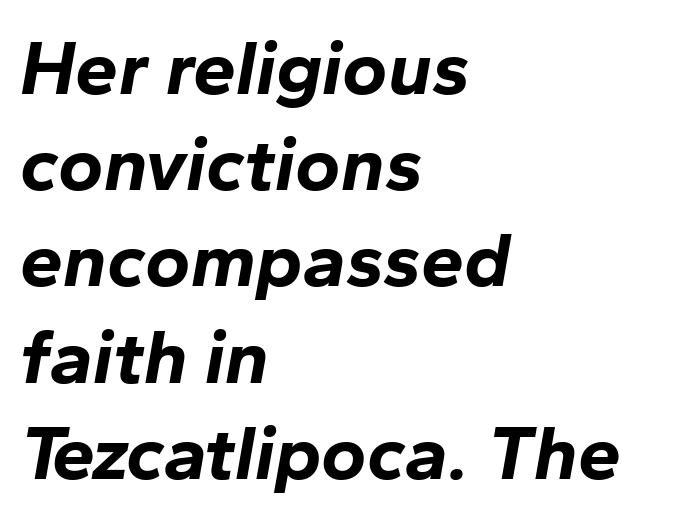
The line-height multiplier appears to be the usual default. The ragged edge is on the right, which tells us the setting is flush left. Descenders are the only things crossing below the line. On the weight axis this lands at bold, roughly 700.
